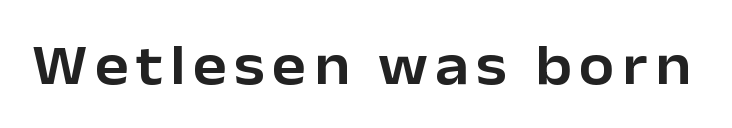
{"serif": "no", "italic": "no", "width": "normal", "stroke_contrast": "low", "x_height": "medium", "monospaced": "no", "underline": "no", "glyph_px": 57}
